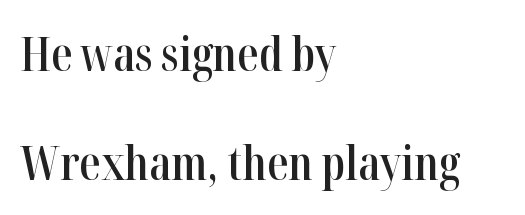
The image shows 47 px semibold, condensed serif type, upright; set left-aligned, loose line spacing (2.32x), normal letter spacing, not underlined; high stroke contrast and a medium x-height.
